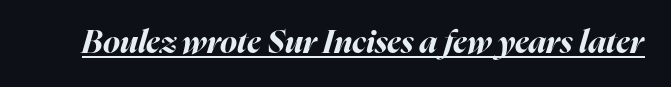
The image shows 32 px bold type, italic (leaning right); set normal letter spacing, underlined; high stroke contrast and a medium x-height.
